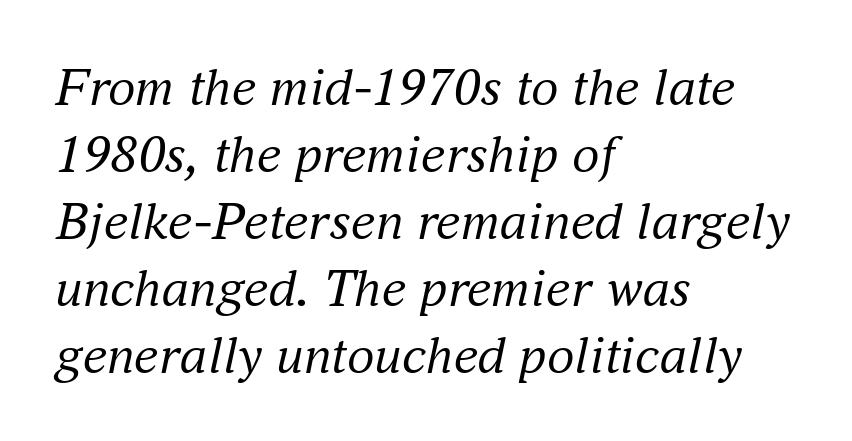
Q: Is the text bold? A: No.
Q: Is the text italic (slanted)? A: Yes, it leans right by about 16 degrees.
Q: Is the typeface a serif or a sans-serif typeface? A: Serif.
Q: Is the text underlined? A: No.
Q: How is the paragraph aligned? A: Left-aligned.
Q: Is the spacing between letters normal or unusually wide? A: Normal.
Q: Width (condensed, normal, or wide)? A: Normal.
Q: Stroke contrast? A: Medium.
Q: x-height? A: Small.
Q: Monospaced? A: No.
